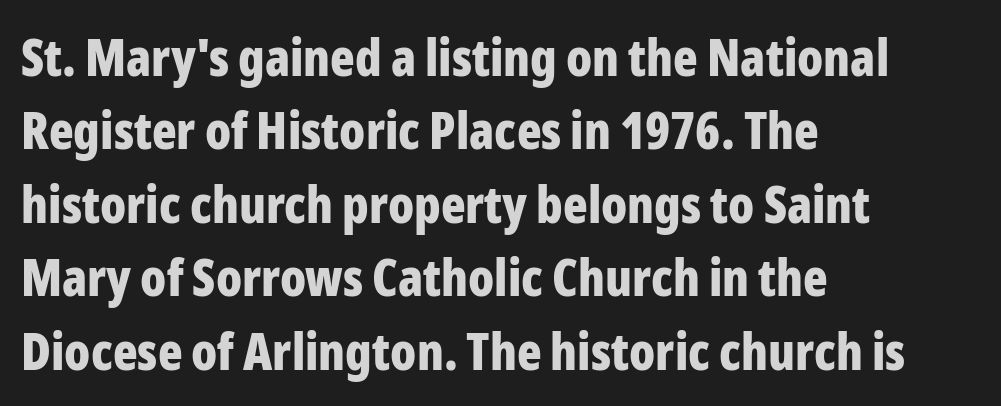
Looks like regular typesetting: each glyph gets only the width it needs. Leading matches the norm, producing a regular column. Every stem runs plumb, perpendicular to the baseline. A typesetter would call this zero additional tracking. Rule under the text: the space is simply empty. Look at the stroke-to-counter ratio: heavy, a bold.
